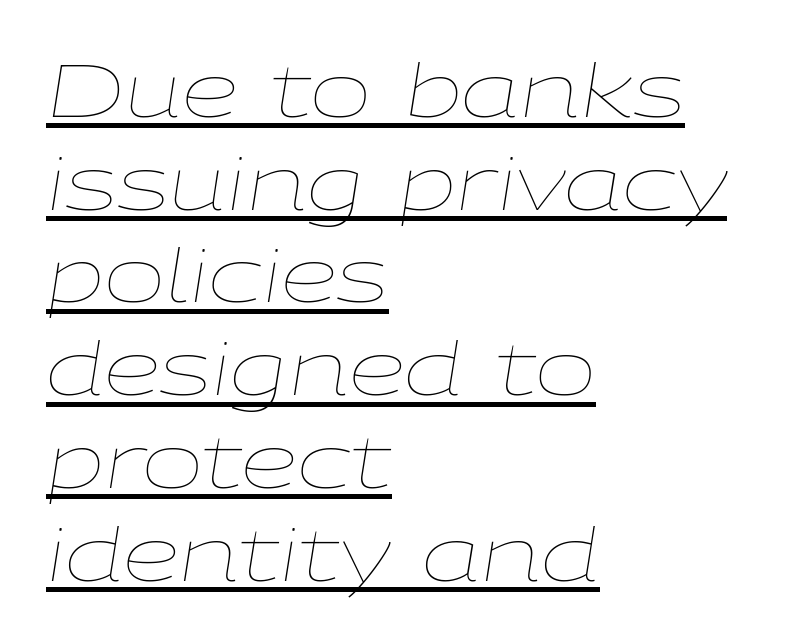
{"italic": "yes", "lean": "right", "slant_degrees": 9, "bold": "no", "weight": "thin", "width": "wide", "stroke_contrast": "low", "x_height": "medium", "monospaced": "no", "underline": "yes", "align": "left", "line_spacing": "normal", "line_spacing_ratio": 1.27, "letter_spacing": "normal", "letter_spacing_em": 0.0, "glyph_px": 73}
